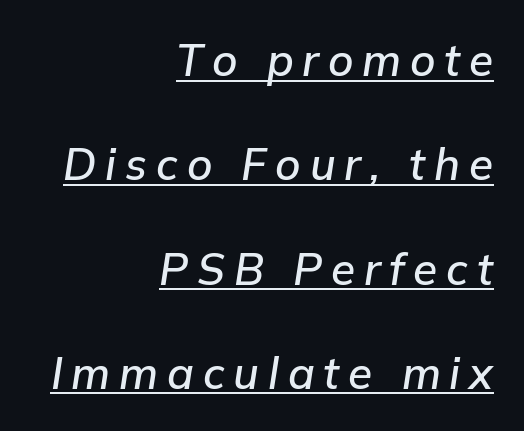
Q: Is the text italic (slanted)? A: Yes, it leans right by about 9 degrees.
Q: Is the text underlined? A: Yes.
Q: How is the paragraph aligned? A: Right-aligned.
Q: Is the spacing between letters normal or unusually wide? A: Unusually wide.
Q: Is the spacing between lines tight, normal or loose? A: Loose.
Q: Width (condensed, normal, or wide)? A: Normal.
Q: Stroke contrast? A: Low.
Q: x-height? A: Medium.
Q: Monospaced? A: No.
